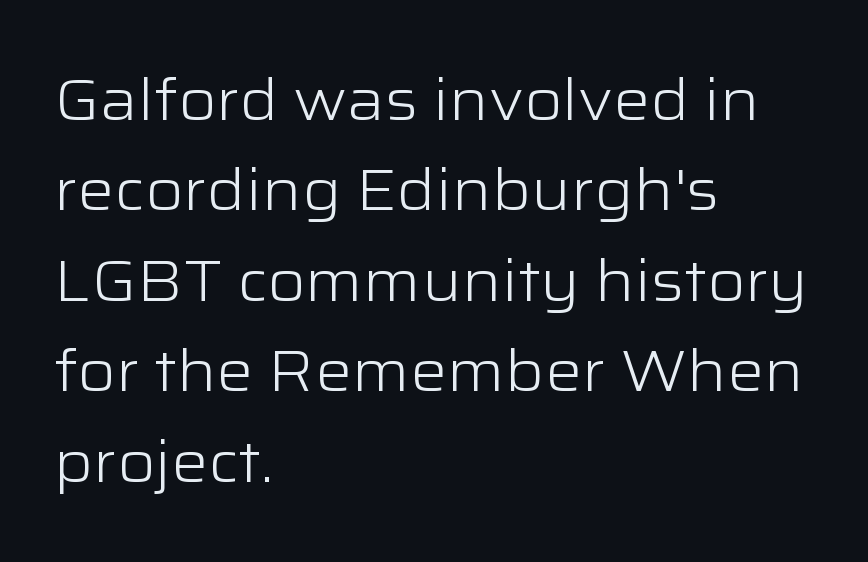
{"serif": "no", "italic": "no", "bold": "no", "weight": "light", "width": "wide", "stroke_contrast": "low", "x_height": "medium", "monospaced": "no", "underline": "no", "align": "left", "line_spacing": "normal", "line_spacing_ratio": 1.56, "letter_spacing": "normal", "letter_spacing_em": 0.0, "glyph_px": 58}
